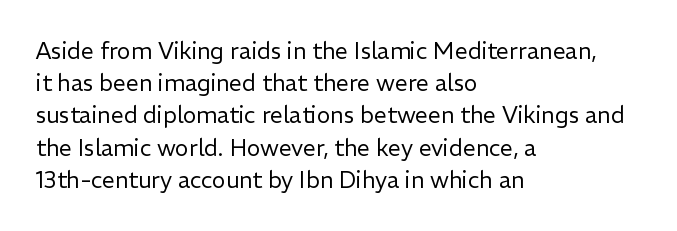
The image shows 23 px text type, upright; set left-aligned, normal line spacing (1.4x), normal letter spacing, not underlined.
